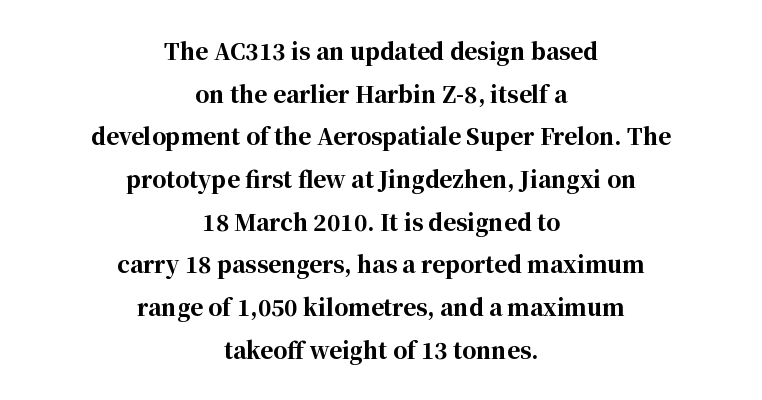
Q: Is the text bold? A: Yes.
Q: Is the text italic (slanted)? A: No, it is upright.
Q: Is the text underlined? A: No.
Q: How is the paragraph aligned? A: Centered.
Q: Is the spacing between letters normal or unusually wide? A: Normal.
Q: Is the spacing between lines tight, normal or loose? A: Loose.
